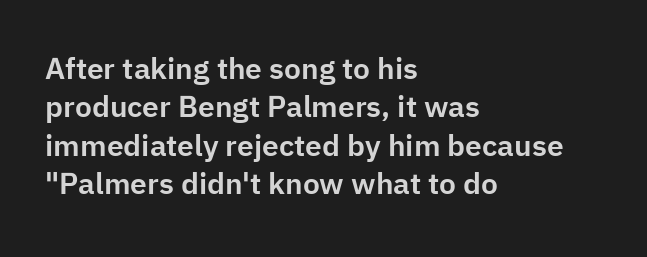
The image shows 30 px sans-serif type, upright; set left-aligned, normal line spacing (1.28x), normal letter spacing, not underlined; low stroke contrast and a medium x-height.
